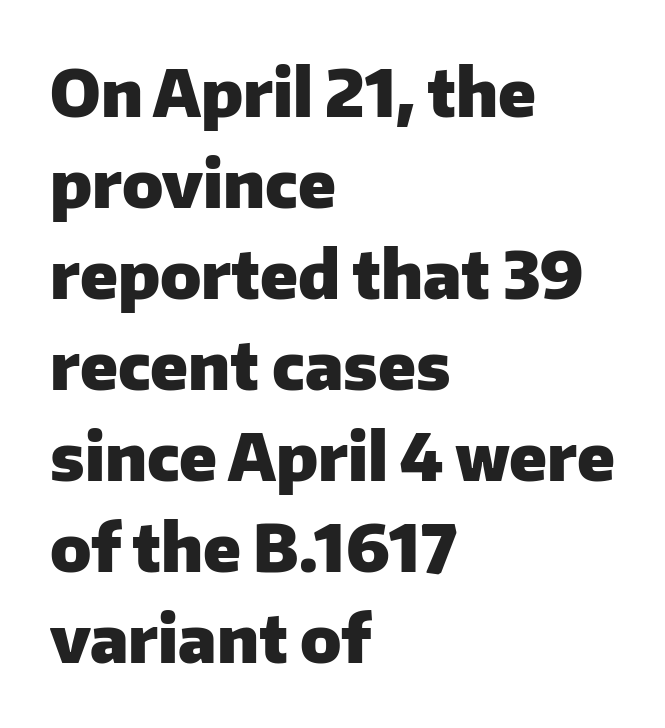
{"serif": "no", "italic": "no", "bold": "yes", "weight": "heavy", "width": "normal", "stroke_contrast": "low", "x_height": "medium", "monospaced": "no", "underline": "no", "align": "left", "line_spacing": "normal", "line_spacing_ratio": 1.4, "letter_spacing": "normal", "letter_spacing_em": 0.0, "glyph_px": 65}
